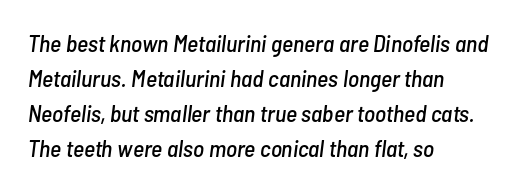
The image shows 24 px text type, italic (leaning right); set left-aligned, normal line spacing (1.46x), normal letter spacing, not underlined.
